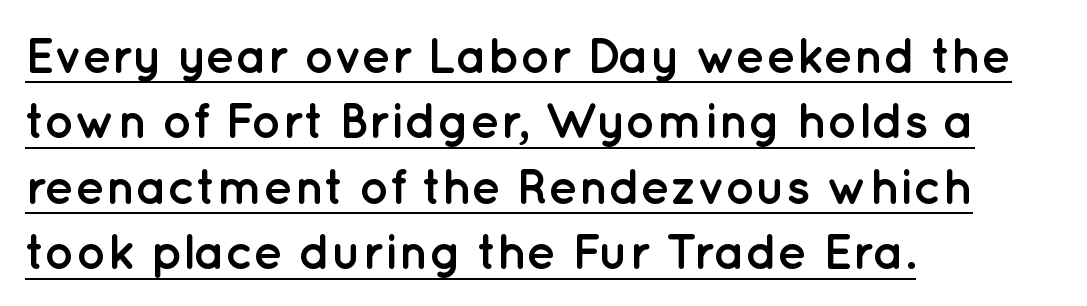
The image shows 50 px semibold sans-serif type, upright; set left-aligned, normal line spacing (1.31x), normal letter spacing, underlined; low stroke contrast and a medium x-height.
